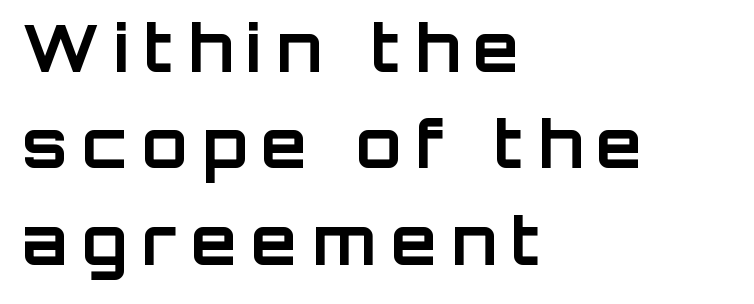
The image shows 66 px bold sans-serif type, upright; set left-aligned, normal line spacing (1.46x), unusually wide letter spacing (+0.22 em), not underlined; low stroke contrast and a large x-height.
